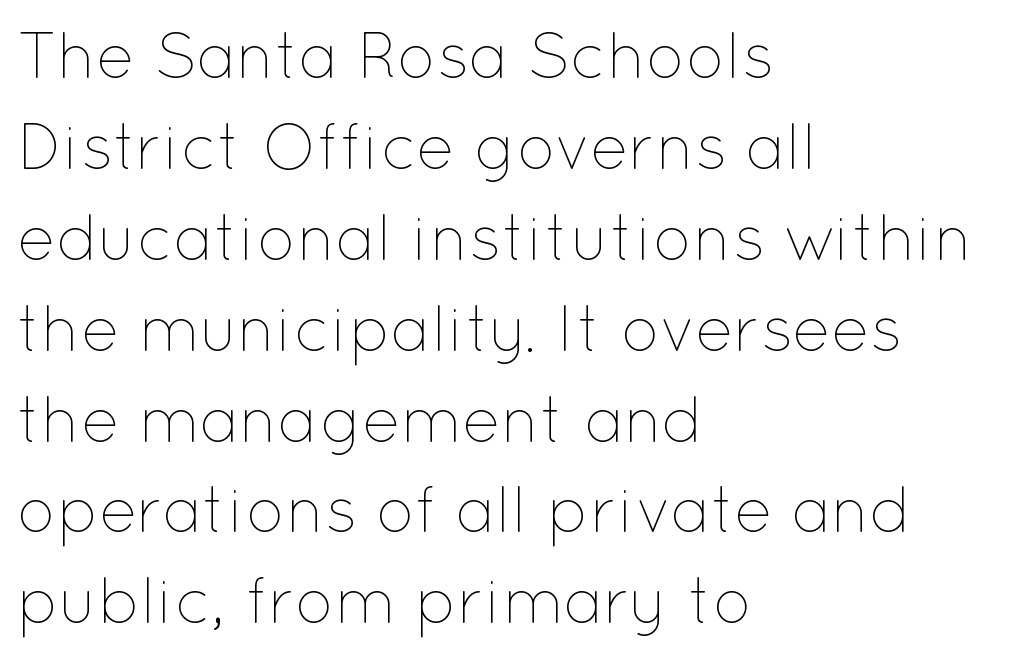
The image shows 64 px thin type, upright; set left-aligned, normal line spacing (1.42x), normal letter spacing, not underlined; low stroke contrast and a medium x-height.
